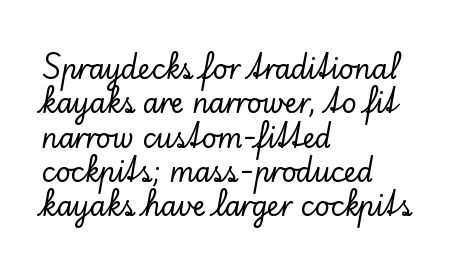
Q: Is the text italic (slanted)? A: Yes.
Q: Is the text underlined? A: No.
Q: How is the paragraph aligned? A: Left-aligned.
Q: Is the spacing between letters normal or unusually wide? A: Normal.
Q: Is the spacing between lines tight, normal or loose? A: Normal.
